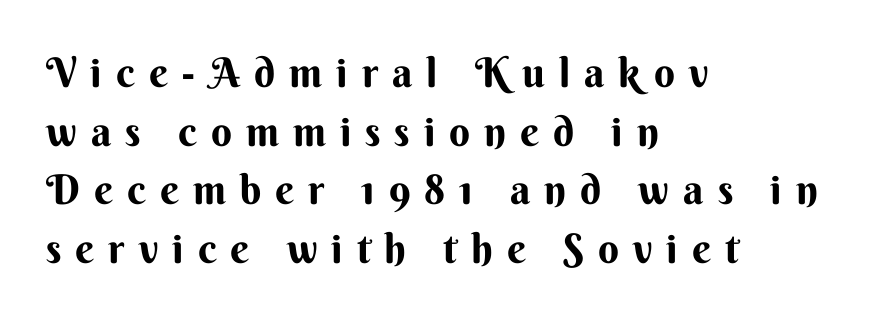
Q: Is the text italic (slanted)? A: No, it is upright.
Q: Is the typeface a serif or a sans-serif typeface? A: Sans-serif.
Q: Is the text underlined? A: No.
Q: How is the paragraph aligned? A: Left-aligned.
Q: Is the spacing between letters normal or unusually wide? A: Unusually wide.
Q: Is the spacing between lines tight, normal or loose? A: Normal.
Q: Width (condensed, normal, or wide)? A: Normal.
Q: Stroke contrast? A: Medium.
Q: x-height? A: Small.
Q: Monospaced? A: No.
